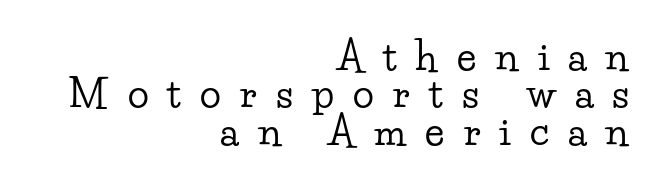
The image shows 39 px wide serif type, upright; set right-aligned, tight line spacing (0.96x), unusually wide letter spacing (+0.49 em), not underlined; low stroke contrast and a small x-height.
